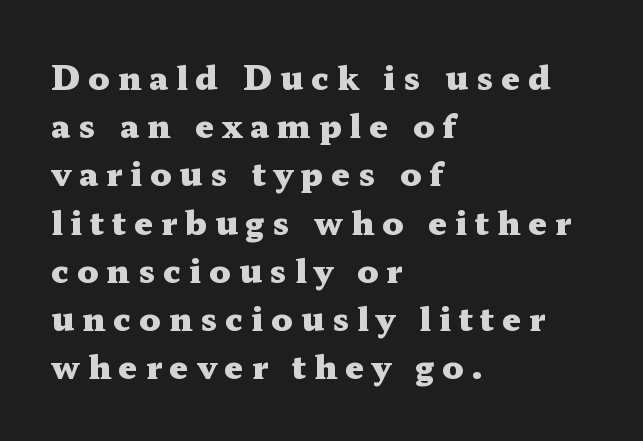
Q: Is the text bold? A: Yes.
Q: Is the text italic (slanted)? A: No, it is upright.
Q: Is the typeface a serif or a sans-serif typeface? A: Serif.
Q: Is the text underlined? A: No.
Q: How is the paragraph aligned? A: Left-aligned.
Q: Is the spacing between letters normal or unusually wide? A: Unusually wide.
Q: Is the spacing between lines tight, normal or loose? A: Normal.
Q: Width (condensed, normal, or wide)? A: Wide.
Q: Stroke contrast? A: Medium.
Q: x-height? A: Medium.
Q: Monospaced? A: No.
